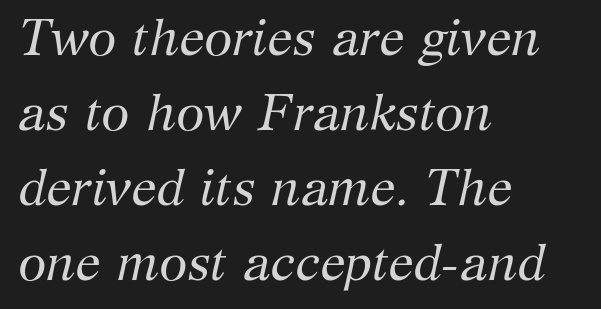
The image shows 51 px regular-weight serif type, italic (leaning right); set left-aligned, normal line spacing (1.47x), normal letter spacing, not underlined; medium stroke contrast and a medium x-height.
